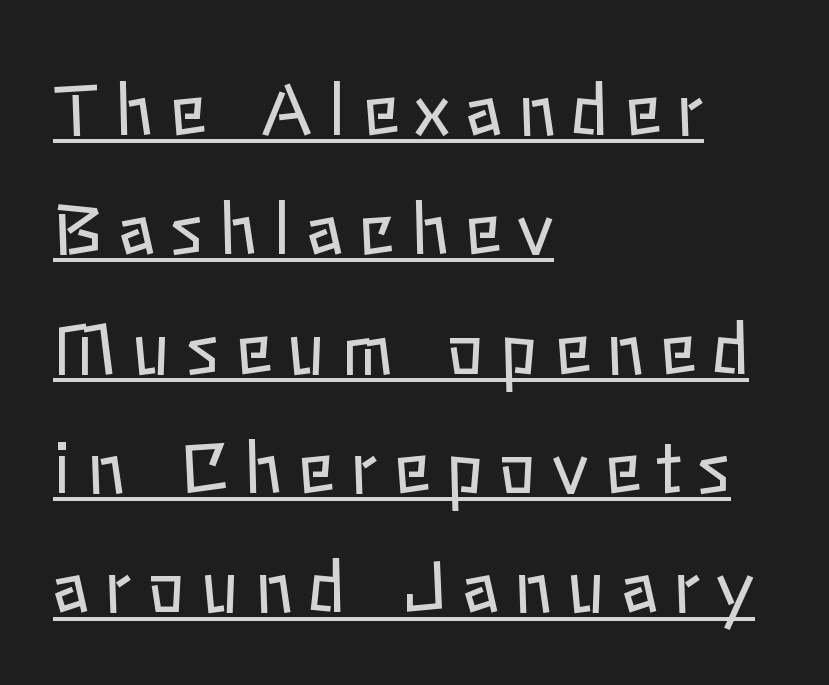
The image shows 69 px regular-weight type, upright; set left-aligned, line spacing 1.73x, unusually wide letter spacing (+0.23 em), underlined; low stroke contrast and a medium x-height.
